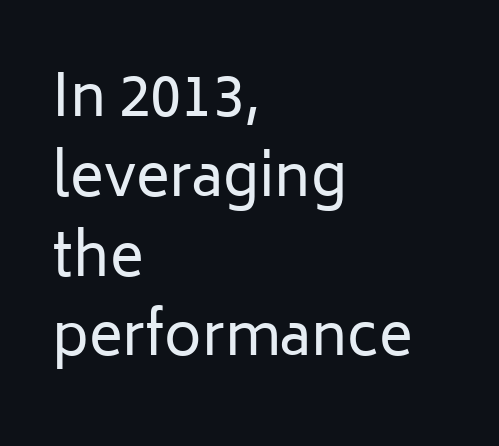
{"serif": "no", "italic": "no", "bold": "no", "weight": "regular", "width": "normal", "stroke_contrast": "low", "x_height": "medium", "monospaced": "no", "underline": "no", "align": "left", "line_spacing": "normal", "line_spacing_ratio": 1.4, "letter_spacing": "normal", "letter_spacing_em": 0.0, "glyph_px": 57}
